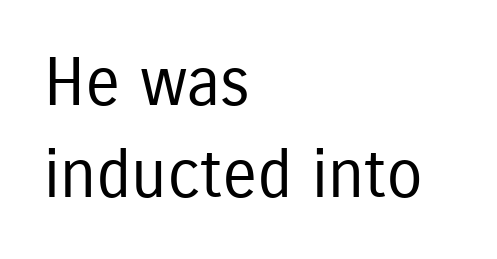
Italic? Not at all — the glyphs are vertical. There is no visible air inserted between adjacent glyphs. A typesetter would call this proportional, since set widths differ per character. Check where the strokes stop: nothing finishes them off — pure sans. Teacher's note: observe the even left margin — that is flush-left alignment.
